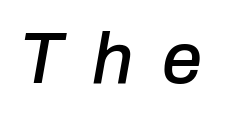
Q: Is the text italic (slanted)? A: Yes, it leans right by about 10 degrees.
Q: Is the text underlined? A: No.
Q: Is the spacing between letters normal or unusually wide? A: Unusually wide.
Q: Width (condensed, normal, or wide)? A: Normal.
Q: Stroke contrast? A: Low.
Q: x-height? A: Medium.
Q: Monospaced? A: No.
